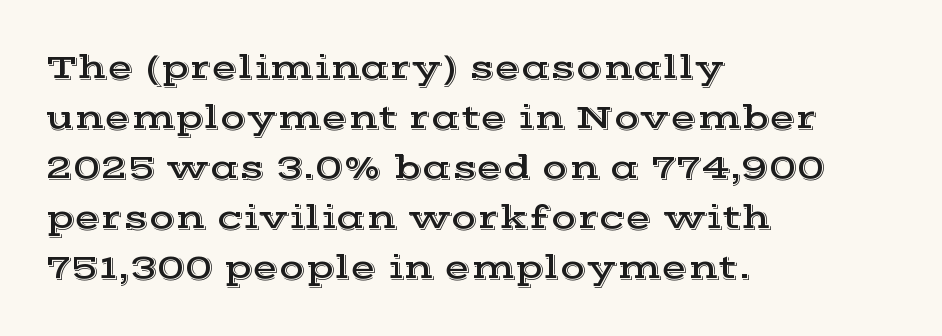
{"serif": "yes", "italic": "no", "width": "wide", "x_height": "medium", "monospaced": "no", "underline": "no", "align": "left", "line_spacing": "normal", "line_spacing_ratio": 1.47, "letter_spacing": "normal", "letter_spacing_em": 0.0, "glyph_px": 34}
